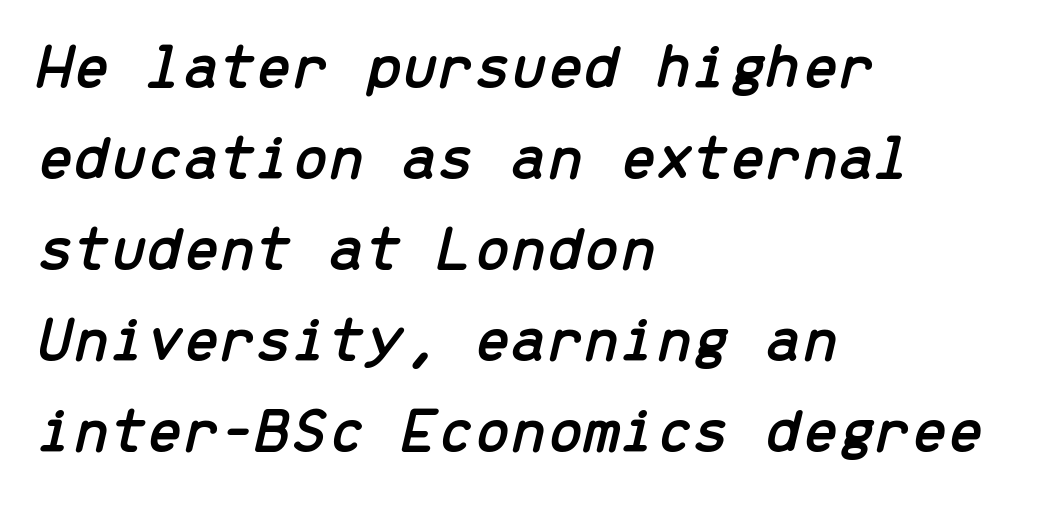
Q: Is the text italic (slanted)? A: Yes, it leans right by about 13 degrees.
Q: Is the text underlined? A: No.
Q: How is the paragraph aligned? A: Left-aligned.
Q: Is the spacing between letters normal or unusually wide? A: Normal.
Q: Is the spacing between lines tight, normal or loose? A: Normal.
Q: Width (condensed, normal, or wide)? A: Normal.
Q: Stroke contrast? A: Low.
Q: x-height? A: Medium.
Q: Monospaced? A: Yes.
